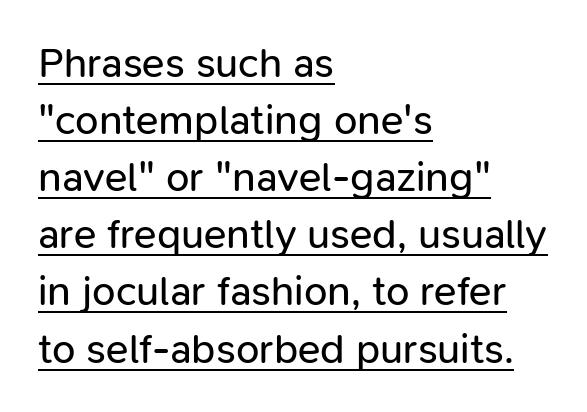
The image shows 42 px regular-weight sans-serif type, upright; set left-aligned, normal line spacing (1.36x), normal letter spacing, underlined; low stroke contrast and a medium x-height.
